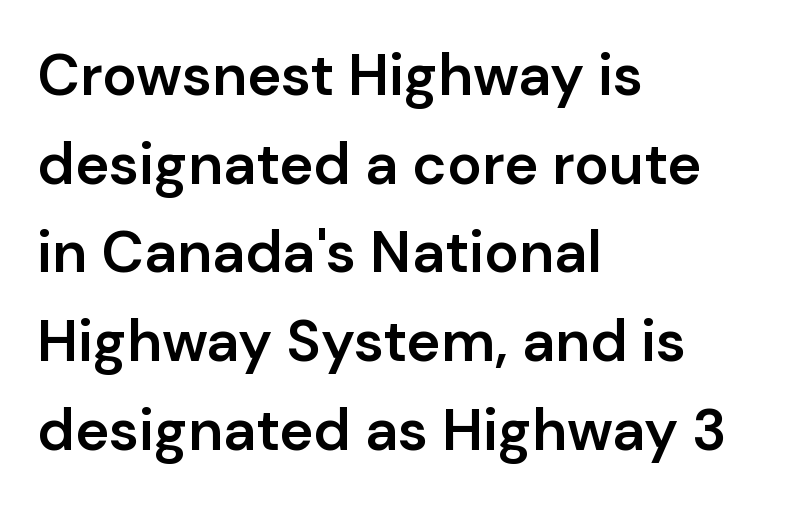
{"serif": "no", "italic": "no", "bold": "semi", "weight": "semibold", "width": "normal", "stroke_contrast": "low", "x_height": "medium", "monospaced": "no", "underline": "no", "align": "left", "line_spacing": "normal", "line_spacing_ratio": 1.53, "letter_spacing": "normal", "letter_spacing_em": 0.0, "glyph_px": 58}
